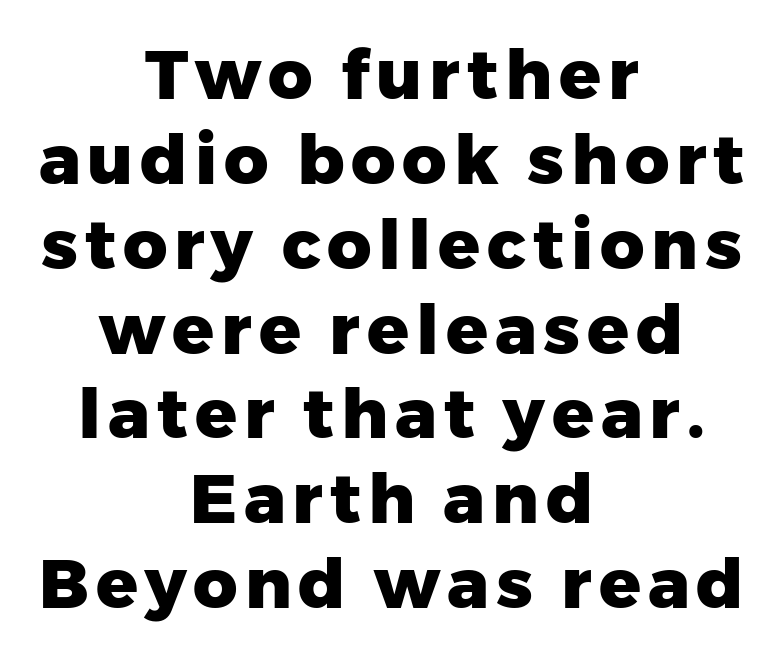
Q: Is the text bold? A: Yes.
Q: Is the text italic (slanted)? A: No, it is upright.
Q: Is the typeface a serif or a sans-serif typeface? A: Sans-serif.
Q: Is the text underlined? A: No.
Q: How is the paragraph aligned? A: Centered.
Q: Width (condensed, normal, or wide)? A: Normal.
Q: Stroke contrast? A: Low.
Q: x-height? A: Medium.
Q: Monospaced? A: No.
